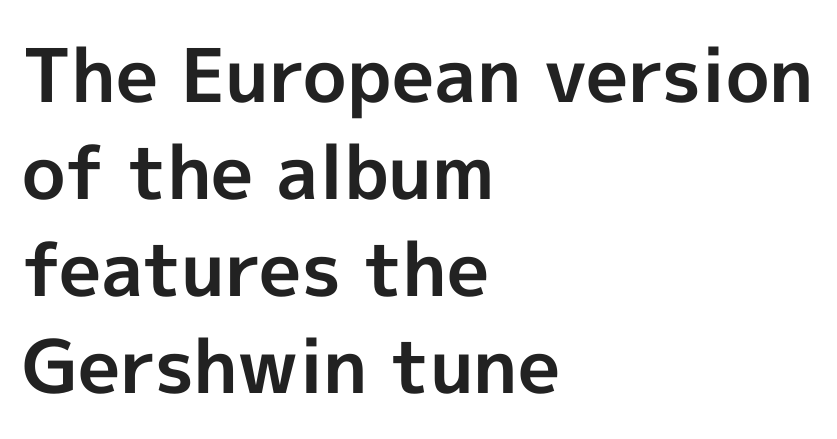
The image shows 74 px bold sans-serif type, upright; set left-aligned, normal line spacing (1.31x), normal letter spacing, not underlined; a medium x-height.
